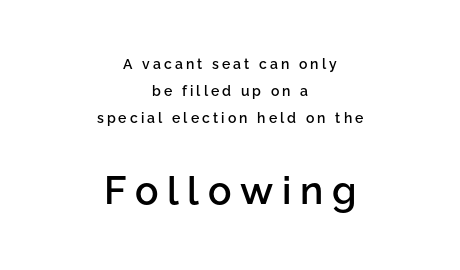
{"serif": "no", "italic": "no", "bold": "semi", "weight": "semibold", "width": "normal", "stroke_contrast": "low", "x_height": "medium", "monospaced": "no", "underline": "no", "align": "center", "line_spacing": "loose", "line_spacing_ratio": 1.93, "letter_spacing": "wide", "letter_spacing_em": 0.22, "larger_block": "second", "size_ratio": 2.79, "glyph_px": 39}
